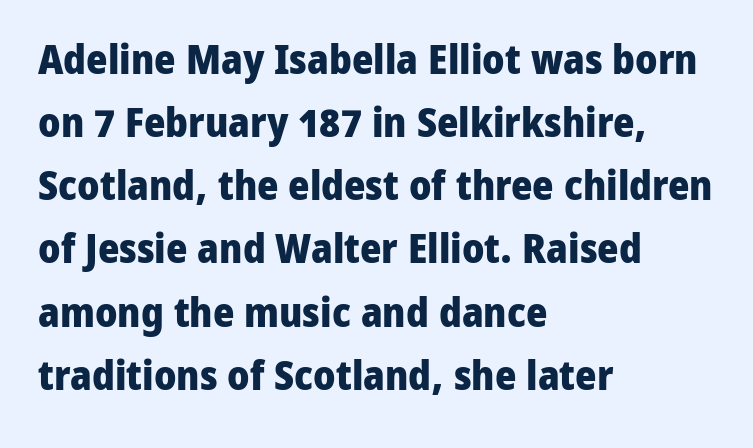
{"serif": "no", "italic": "no", "bold": "yes", "weight": "heavy", "width": "normal", "stroke_contrast": "low", "x_height": "medium", "monospaced": "no", "underline": "no", "align": "left", "line_spacing": "normal", "line_spacing_ratio": 1.54, "letter_spacing": "normal", "letter_spacing_em": 0.0, "glyph_px": 41}
